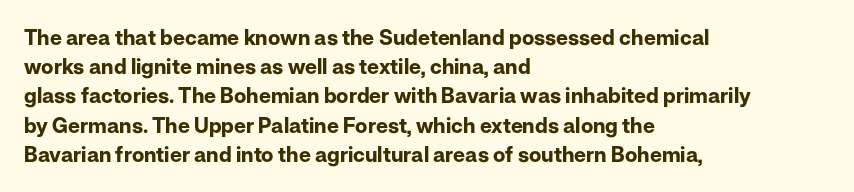
The image shows 21 px bold type, upright; set left-aligned, normal line spacing (1.39x), normal letter spacing, not underlined.
